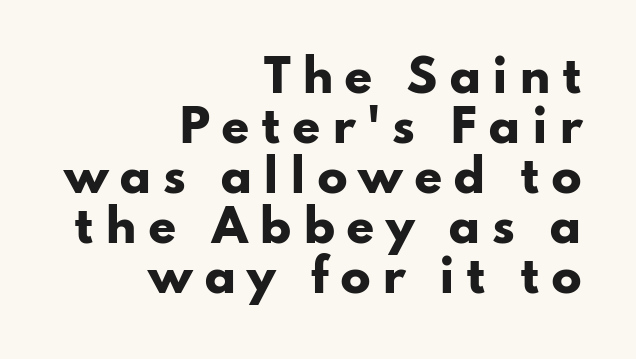
{"serif": "no", "italic": "no", "bold": "yes", "weight": "heavy", "width": "wide", "stroke_contrast": "low", "x_height": "small", "monospaced": "no", "underline": "no", "align": "right", "line_spacing": "tight", "line_spacing_ratio": 1.11, "letter_spacing": "wide", "letter_spacing_em": 0.24, "glyph_px": 45}
